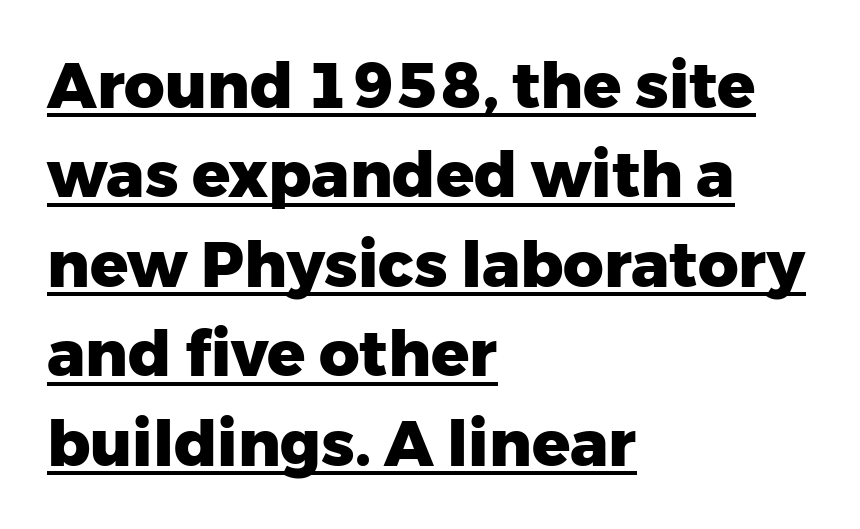
{"serif": "no", "italic": "no", "bold": "yes", "weight": "heavy", "width": "normal", "stroke_contrast": "low", "x_height": "medium", "monospaced": "no", "underline": "yes", "align": "left", "line_spacing": "normal", "line_spacing_ratio": 1.42, "letter_spacing": "normal", "letter_spacing_em": 0.0, "glyph_px": 63}
